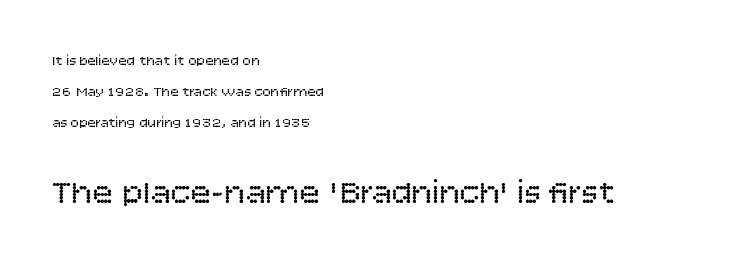
These lines were composed using upright roman letters. The rendering uses natural spacing where letterforms have individual widths. Caption: face not bold, strokes unweighted. The lower block of text is set noticeably larger than the block above it.
